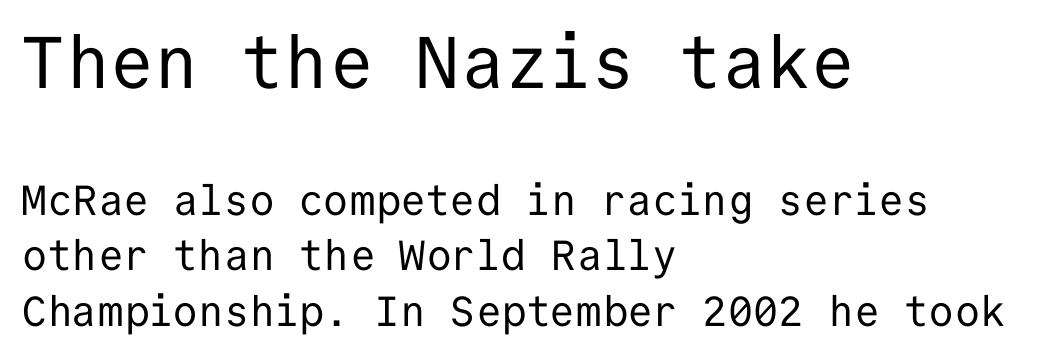
The earlier block is typeset at a bigger size than the later block. This is the regular roman posture of the typeface. Students, observe: this is what conventionally led text looks like. The typeface chosen for these lines omits serifs. Underline: absent.
